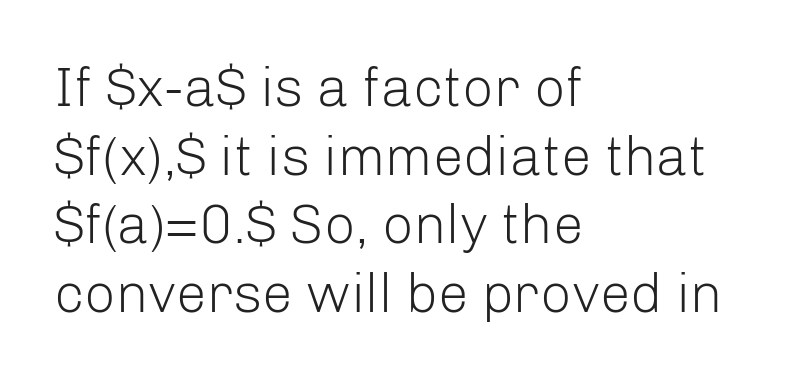
The image shows 55 px light sans-serif type, upright; set left-aligned, normal line spacing (1.25x), normal letter spacing, not underlined; low stroke contrast and a medium x-height.
